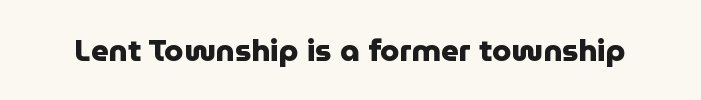
Q: Is the text bold? A: Yes.
Q: Is the text italic (slanted)? A: No, it is upright.
Q: Is the typeface a serif or a sans-serif typeface? A: Sans-serif.
Q: Is the text underlined? A: No.
Q: Is the spacing between letters normal or unusually wide? A: Normal.
Q: Width (condensed, normal, or wide)? A: Normal.
Q: Stroke contrast? A: Low.
Q: x-height? A: Medium.
Q: Monospaced? A: No.
